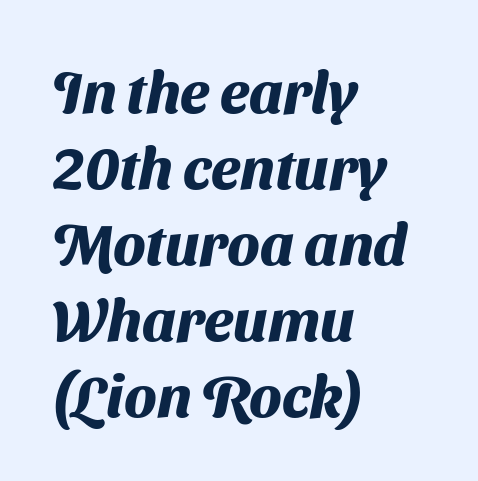
The image shows 59 px heavy sans-serif type; set left-aligned, normal line spacing (1.29x), normal letter spacing, not underlined; medium stroke contrast and a medium x-height.
